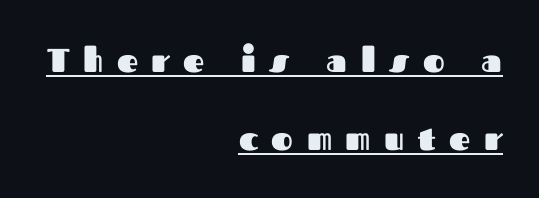
The image shows 33 px heavy sans-serif type, upright; set right-aligned, loose line spacing (2.37x), unusually wide letter spacing (+0.41 em), underlined; medium stroke contrast and a medium x-height.
